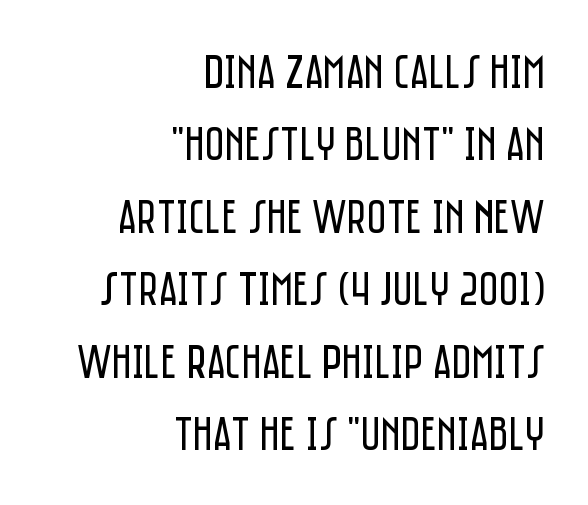
The image shows 48 px regular-weight, condensed sans-serif type, upright; set right-aligned, normal line spacing (1.51x), normal letter spacing, not underlined; low stroke contrast and a large x-height.
